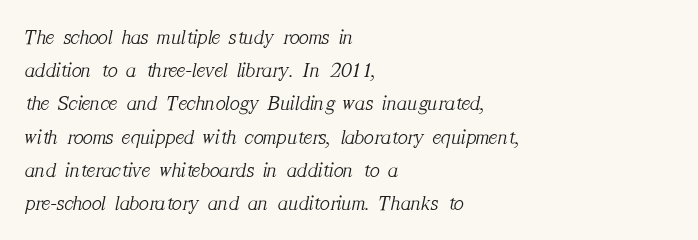
{"italic": "yes", "lean": "right", "slant_degrees": 12, "bold": "no", "underline": "no", "align": "left", "line_spacing": "normal", "line_spacing_ratio": 1.58, "letter_spacing": "normal", "letter_spacing_em": 0.0, "glyph_px": 21}
